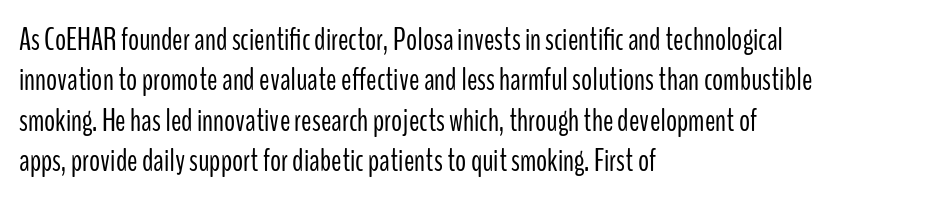
The rendering anchors every line to the left-hand side. Notice how the stems are strictly vertical — no italics here. Each letter's strokes conclude bluntly, with no projecting serifs. Summary of vertical rhythm: regular, with standard interline spacing.
